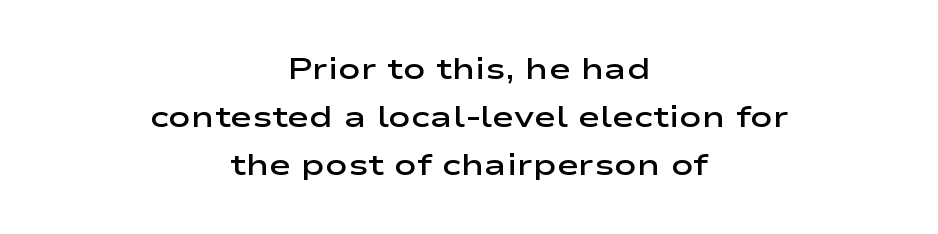
Q: Is the text bold? A: Semi-bold.
Q: Is the text italic (slanted)? A: No, it is upright.
Q: Is the typeface a serif or a sans-serif typeface? A: Sans-serif.
Q: Is the text underlined? A: No.
Q: How is the paragraph aligned? A: Centered.
Q: Is the spacing between letters normal or unusually wide? A: Normal.
Q: Is the spacing between lines tight, normal or loose? A: Normal.
Q: Width (condensed, normal, or wide)? A: Wide.
Q: Stroke contrast? A: Low.
Q: x-height? A: Medium.
Q: Monospaced? A: No.
